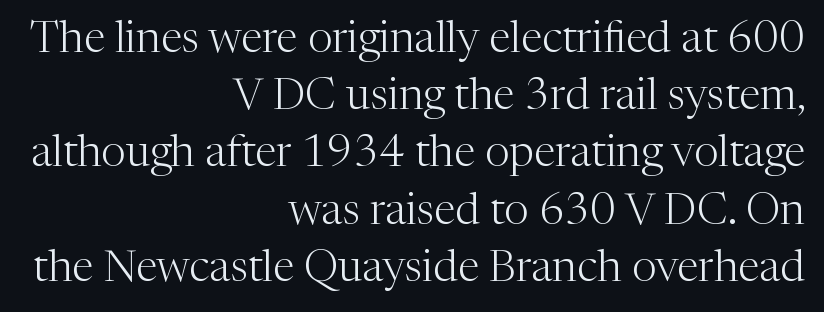
{"serif": "yes", "italic": "no", "bold": "no", "weight": "light", "width": "normal", "stroke_contrast": "medium", "x_height": "medium", "monospaced": "no", "underline": "no", "align": "right", "line_spacing": "normal", "line_spacing_ratio": 1.3, "letter_spacing": "normal", "letter_spacing_em": 0.0, "glyph_px": 44}
